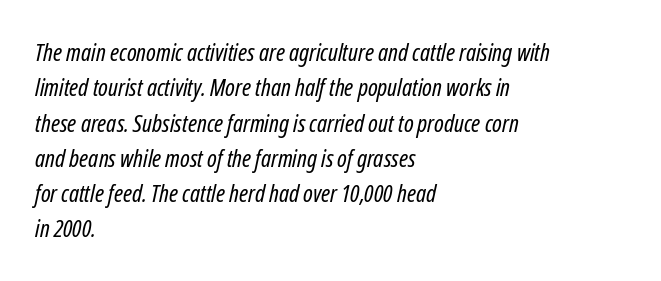
Has an underline been added? It has not. Line starts are locked; line ends wander. Spacing between characters is what you'd get straight out of the box. Observe the lean: these are italic letterforms. A quiet, ordinary-to-light weight characterises the typeface. Quick note: interline space is typical.
